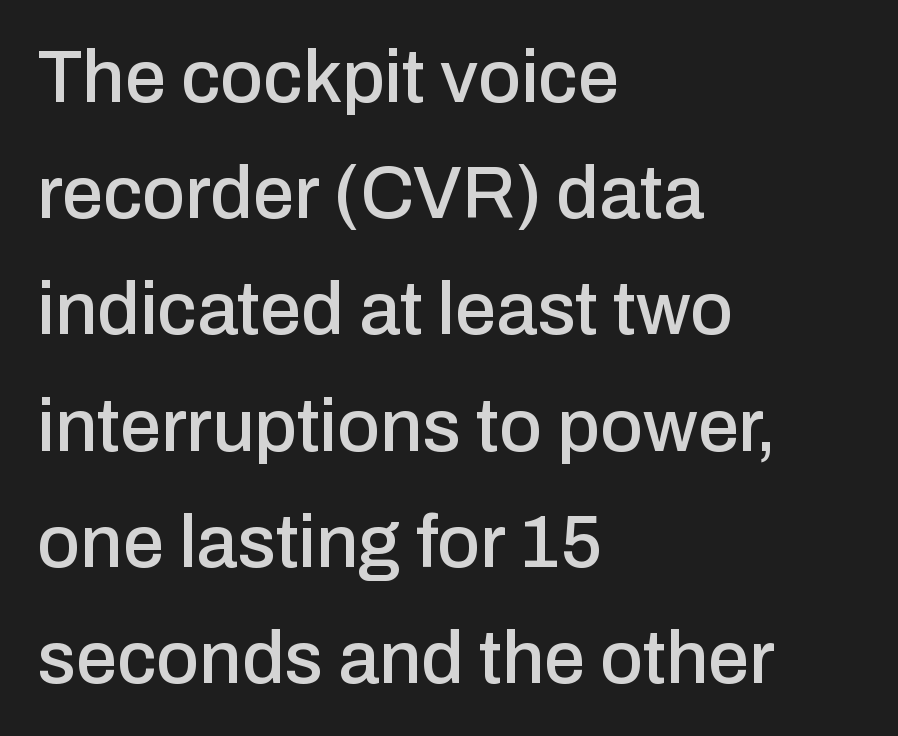
{"serif": "no", "italic": "no", "width": "normal", "stroke_contrast": "low", "x_height": "medium", "monospaced": "no", "underline": "no", "align": "left", "line_spacing": "normal", "line_spacing_ratio": 1.57, "letter_spacing": "normal", "letter_spacing_em": 0.0, "glyph_px": 74}
